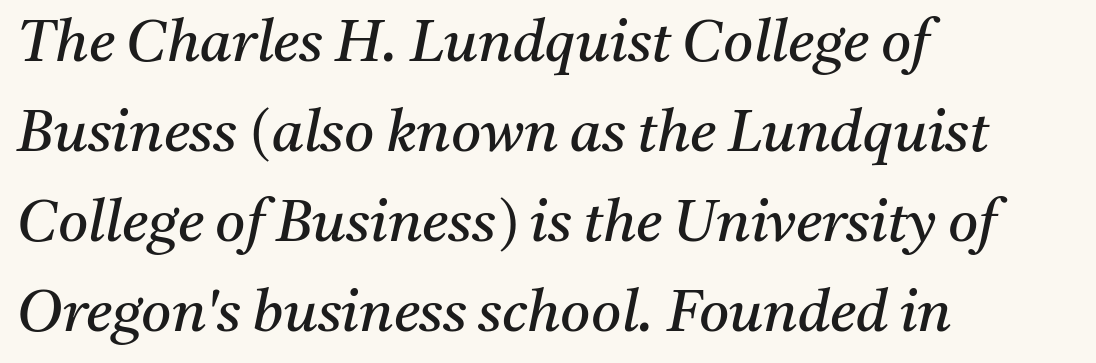
Weight: regular or lighter. Slanted lettering throughout. Each letter keeps its own natural width here, so spacing adapts to shape. The foot of each line stays bare and open. Old-style or modern, the face here clearly has serifs. If you measured baseline to baseline, you'd find a middling distance.
